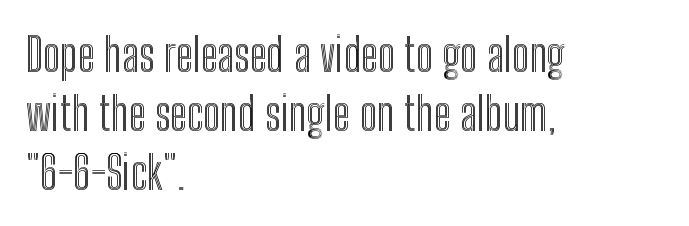
{"italic": "no", "width": "condensed", "x_height": "medium", "monospaced": "no", "underline": "no", "align": "left", "line_spacing": "normal", "line_spacing_ratio": 1.28, "letter_spacing": "normal", "letter_spacing_em": 0.0, "glyph_px": 46}
